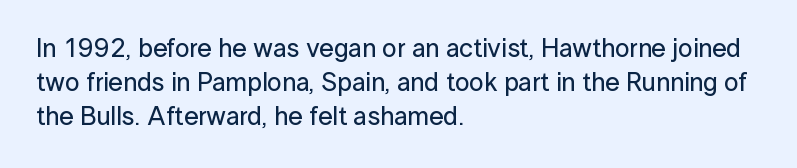
The image shows 26 px text type, upright; set left-aligned, normal line spacing (1.31x), normal letter spacing, not underlined.
